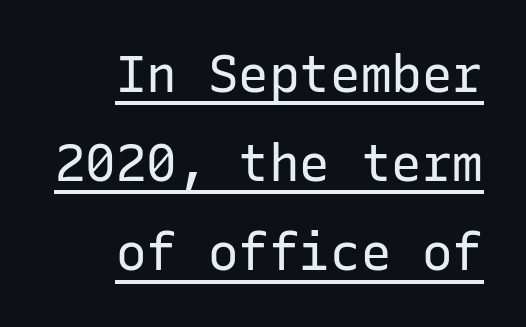
Horizontal alignment here is rightward, an uncommon choice for prose. No extra tracking has been applied to these lines. Counters stay open thanks to moderate or lighter strokes. The face used here is a sans, in the tradition of grotesques and geometrics. Honestly, the underline is the first thing you notice here.
